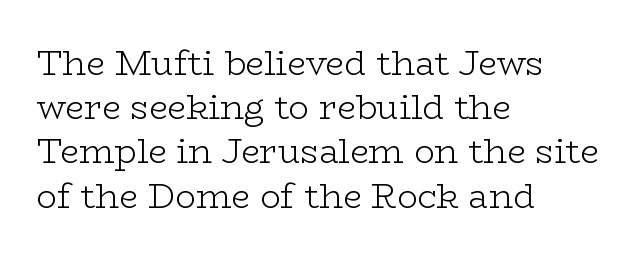
The image shows 34 px light, wide serif type, upright; set left-aligned, normal line spacing (1.3x), normal letter spacing, not underlined; low stroke contrast and a medium x-height.
